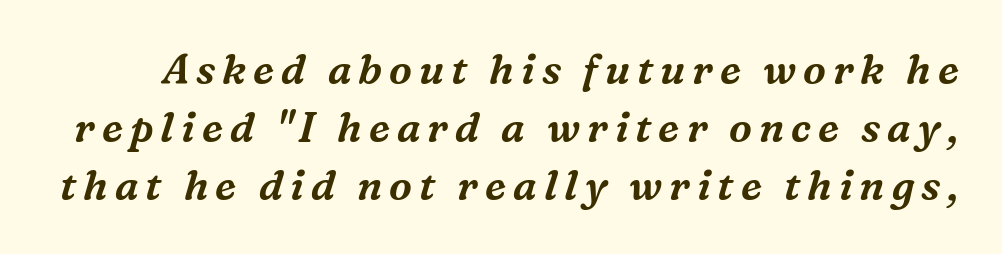
Q: Is the text italic (slanted)? A: Yes, it leans right by about 16 degrees.
Q: Is the typeface a serif or a sans-serif typeface? A: Serif.
Q: Is the text underlined? A: No.
Q: Is the spacing between lines tight, normal or loose? A: Normal.
Q: Width (condensed, normal, or wide)? A: Normal.
Q: Stroke contrast? A: Medium.
Q: x-height? A: Medium.
Q: Monospaced? A: No.
